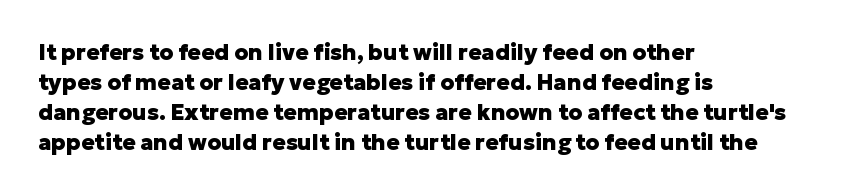
The image shows 22 px bold type, upright; set left-aligned, normal line spacing (1.37x), normal letter spacing, not underlined.
